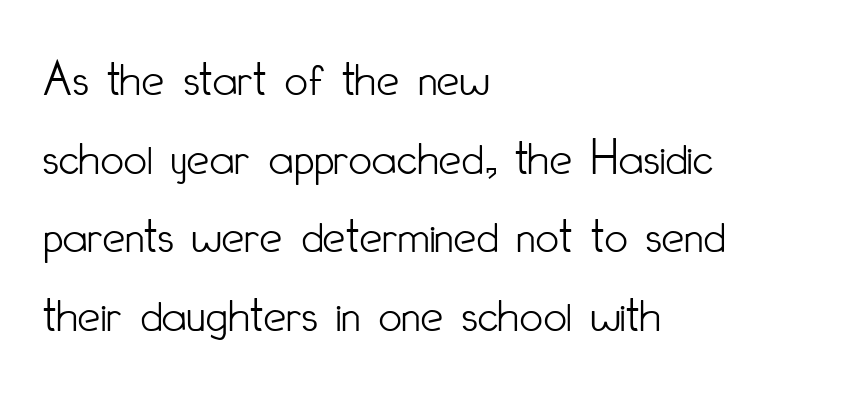
Nope, no serifs anywhere on these letters. Proportional: the letters do not fall into vertical columns. The zone under the glyphs is completely vacant. The ragged edge is on the right, which tells us the setting is flush left. If you measured baseline to baseline, you'd find a middling distance.
